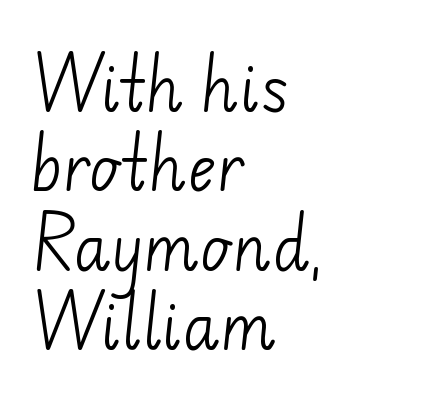
{"serif": "no", "bold": "no", "weight": "light", "width": "normal", "stroke_contrast": "low", "x_height": "small", "monospaced": "no", "underline": "no", "align": "left", "line_spacing": "normal", "line_spacing_ratio": 1.3, "letter_spacing": "normal", "letter_spacing_em": 0.0, "glyph_px": 61}
